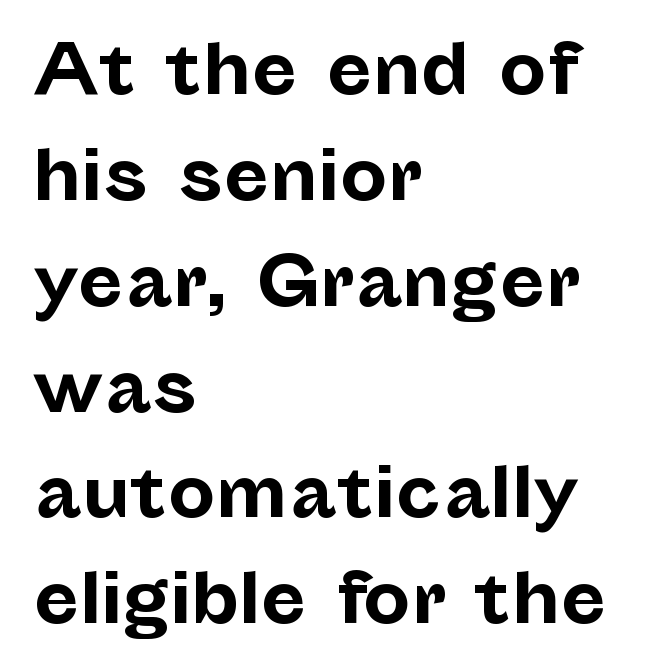
The image shows 67 px bold sans-serif type, upright; set left-aligned, normal line spacing (1.58x), normal letter spacing, not underlined; low stroke contrast and a medium x-height.
